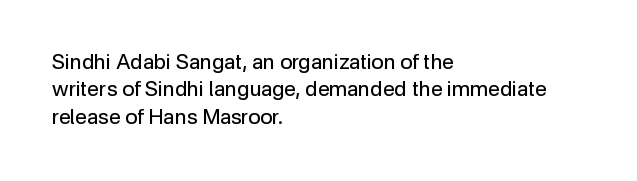
The image shows 21 px text type, upright; set left-aligned, normal line spacing (1.3x), normal letter spacing, not underlined.
